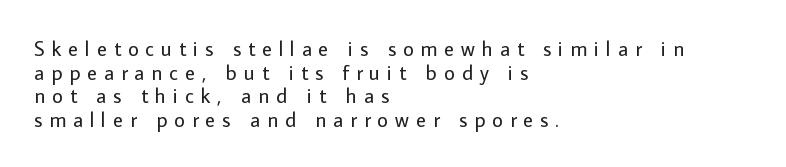
The image shows 21 px text type, upright; set left-aligned, tight line spacing (1.12x), unusually wide letter spacing (+0.33 em), not underlined.
